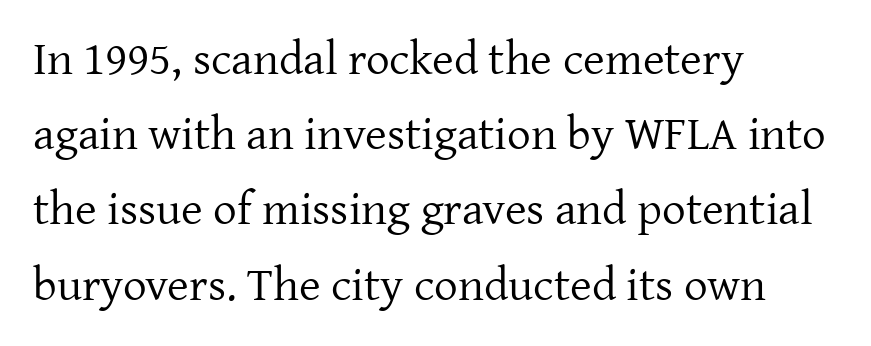
The image shows 47 px regular-weight serif type, upright; set left-aligned, normal line spacing (1.6x), normal letter spacing, not underlined; low stroke contrast and a medium x-height.
